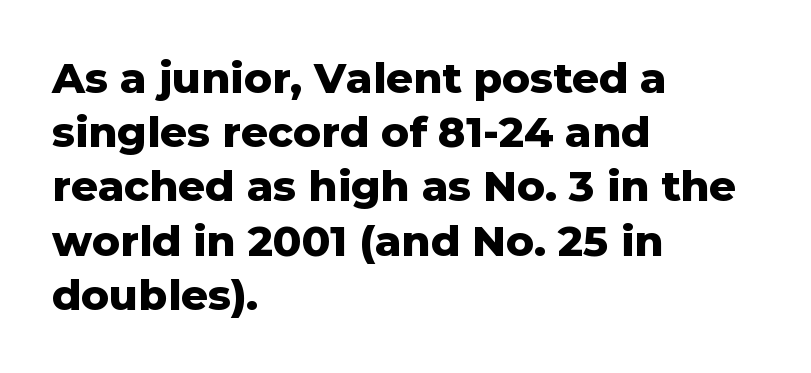
The block of text has a typical density, with ordinary space between rows. What kind of face is this? One without serifs — a sans. Each row of text sits above clean, open space. The rendering uses a bold face; every stroke is thick and dark. This rendering leaves character spacing at its baseline value. This rendering uses left alignment, leaving the right contour irregular.
